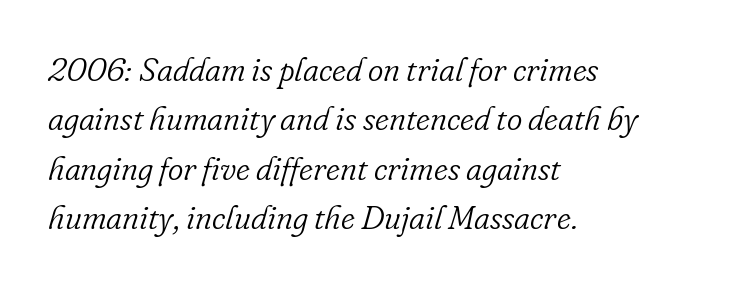
Varying glyph widths throughout — classic text-font behaviour. The font is comparable to plain body text, perhaps lighter. Caption: standard tracking, unaltered. Little horizontal feet cap the strokes, marking this as serif type. Does the leading feel generous? No, just average. No word sits above an underline.
